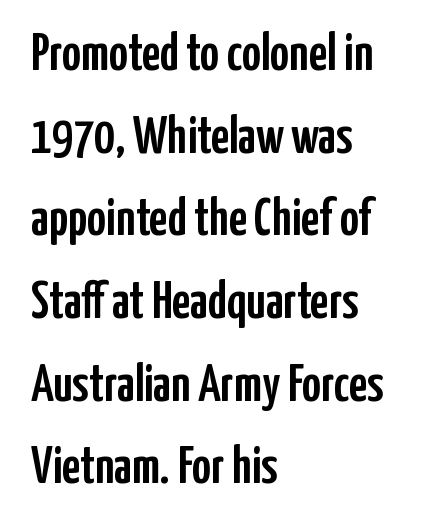
The image shows 52 px condensed sans-serif type, upright; set left-aligned, normal line spacing (1.59x), normal letter spacing, not underlined; low stroke contrast and a medium x-height.
